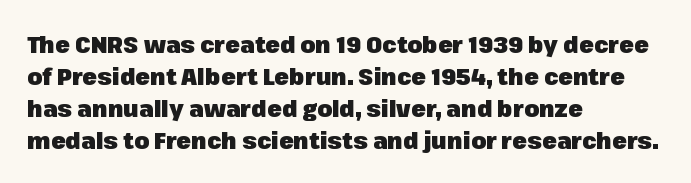
{"italic": "no", "bold": "yes", "underline": "no", "align": "left", "line_spacing": "normal", "line_spacing_ratio": 1.33, "letter_spacing": "normal", "letter_spacing_em": 0.0, "glyph_px": 24}
